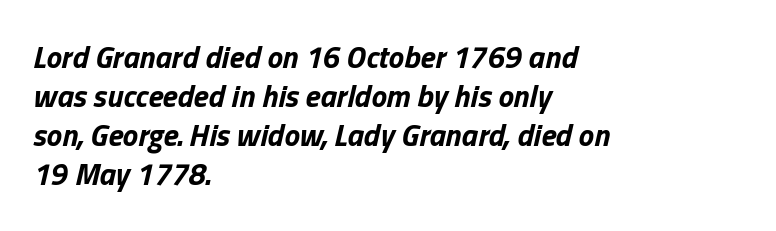
Q: Is the text bold? A: Yes.
Q: Is the text italic (slanted)? A: Yes, it leans right by about 13 degrees.
Q: Is the text underlined? A: No.
Q: How is the paragraph aligned? A: Left-aligned.
Q: Is the spacing between letters normal or unusually wide? A: Normal.
Q: Is the spacing between lines tight, normal or loose? A: Normal.
Q: Width (condensed, normal, or wide)? A: Normal.
Q: Stroke contrast? A: Low.
Q: x-height? A: Medium.
Q: Monospaced? A: No.
